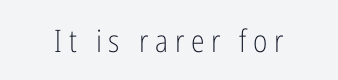
Descenders are the only things crossing below the line. The font's upright variant was chosen for this text. The letters look calm and open, with moderate or lighter stems. Check where the strokes stop: nothing finishes them off — pure sans. This sample has the flowing, uneven cadence of proportional lettering. The tracking jumps out immediately: characters are airy and widely separated.
